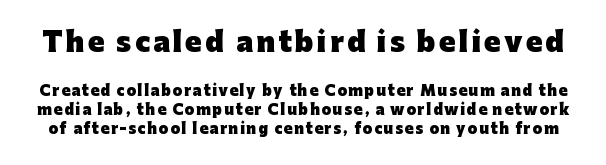
Q: Is the text bold? A: Yes.
Q: Is the text italic (slanted)? A: No, it is upright.
Q: Is the text underlined? A: No.
Q: Is the spacing between lines tight, normal or loose? A: Normal.
Q: Which block of text is set in a larger size, the first (top) or the second (bottom)? A: The first (top) one.
